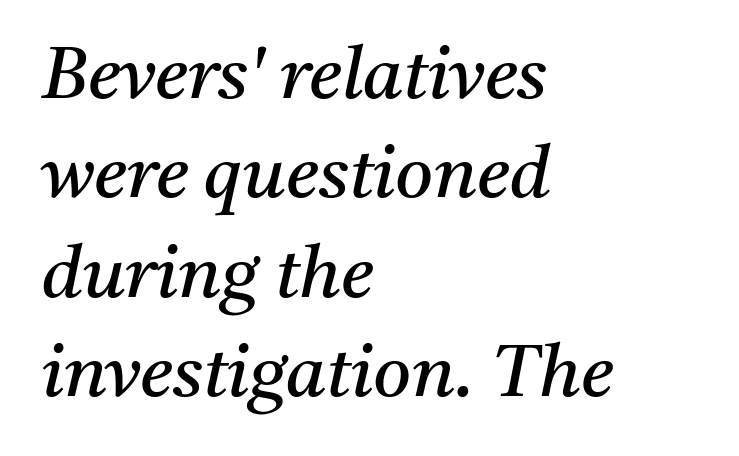
Q: Is the text bold? A: No.
Q: Is the text italic (slanted)? A: Yes, it leans right by about 11 degrees.
Q: Is the typeface a serif or a sans-serif typeface? A: Serif.
Q: Is the text underlined? A: No.
Q: How is the paragraph aligned? A: Left-aligned.
Q: Is the spacing between letters normal or unusually wide? A: Normal.
Q: Is the spacing between lines tight, normal or loose? A: Normal.
Q: Width (condensed, normal, or wide)? A: Normal.
Q: Stroke contrast? A: Medium.
Q: x-height? A: Medium.
Q: Monospaced? A: No.
